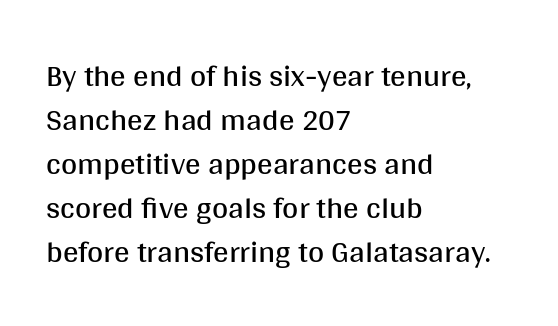
The block of text has a typical density, with ordinary space between rows. Check under the words: just untouched page. This sample uses an upright cut, with every glyph sitting square on the baseline. Stroke thickness stays within the range of a standard reading face or lighter. Left-aligned paragraph, ragged on the right. Character widths vary here, with narrow letters taking less room than wide ones.
